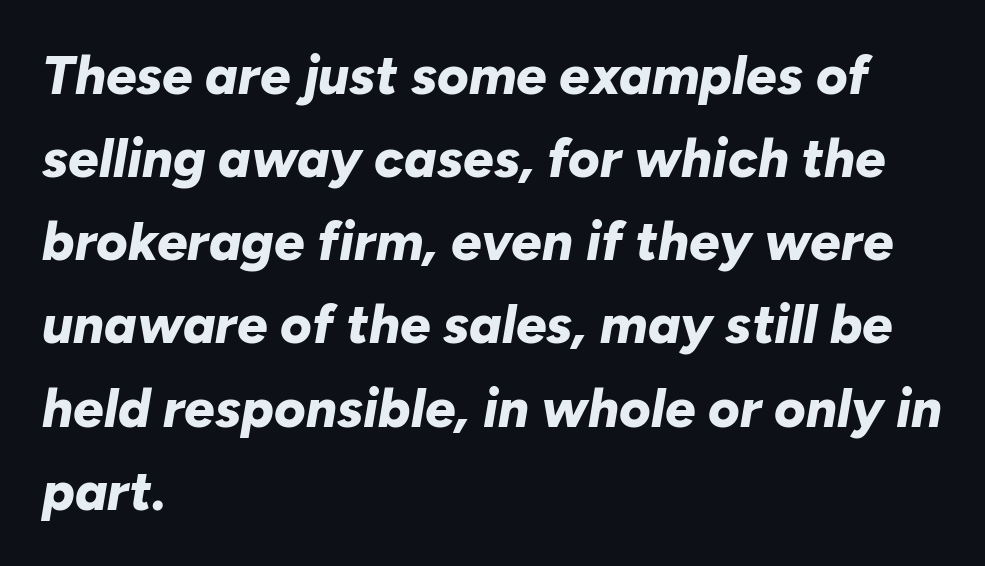
Q: Is the text bold? A: Yes.
Q: Is the text italic (slanted)? A: Yes, it leans right by about 10 degrees.
Q: Is the text underlined? A: No.
Q: How is the paragraph aligned? A: Left-aligned.
Q: Is the spacing between letters normal or unusually wide? A: Normal.
Q: Is the spacing between lines tight, normal or loose? A: Normal.
Q: Width (condensed, normal, or wide)? A: Normal.
Q: Stroke contrast? A: Low.
Q: x-height? A: Medium.
Q: Monospaced? A: No.
